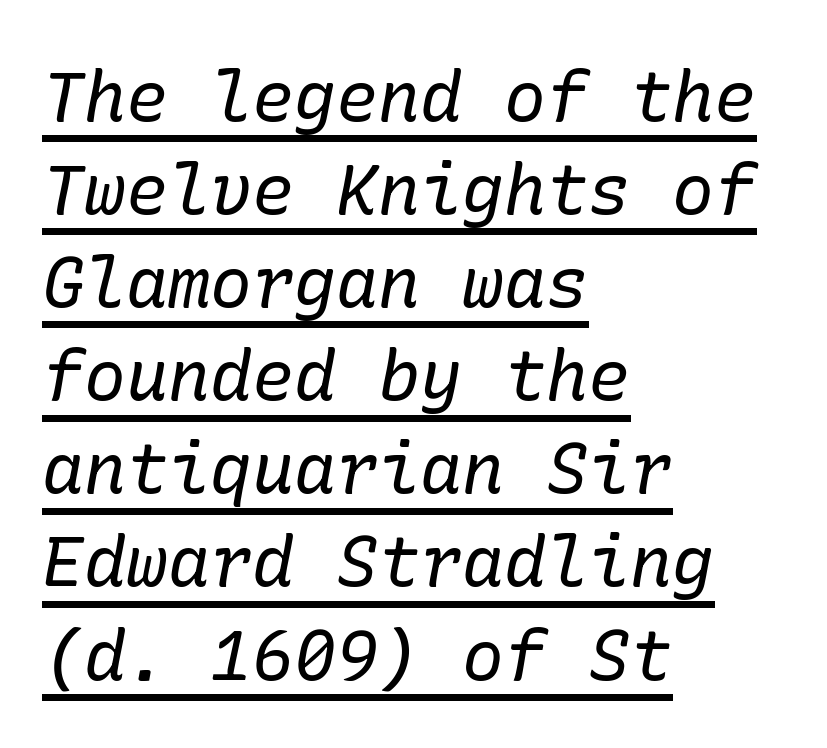
{"italic": "yes", "lean": "right", "slant_degrees": 10, "bold": "no", "weight": "regular", "width": "normal", "stroke_contrast": "low", "x_height": "medium", "underline": "yes", "align": "left", "line_spacing": "normal", "line_spacing_ratio": 1.33, "letter_spacing": "normal", "letter_spacing_em": 0.0, "glyph_px": 70}
